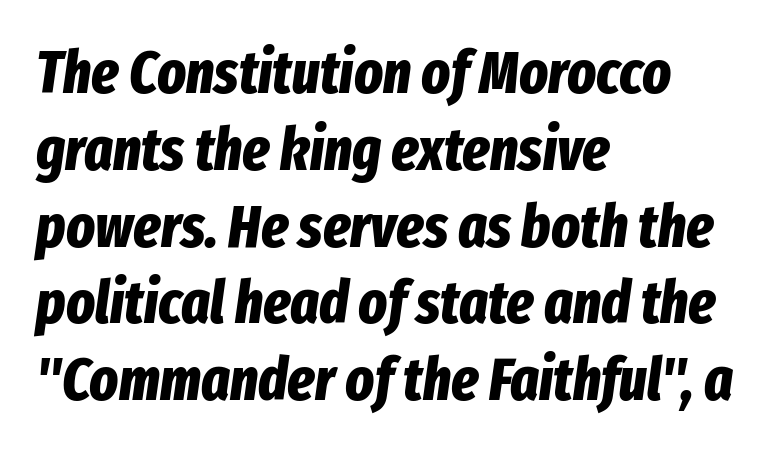
{"italic": "yes", "lean": "right", "slant_degrees": 8, "bold": "yes", "weight": "bold", "width": "condensed", "stroke_contrast": "low", "x_height": "medium", "monospaced": "no", "underline": "no", "align": "left", "line_spacing": "normal", "line_spacing_ratio": 1.28, "letter_spacing": "normal", "letter_spacing_em": 0.0, "glyph_px": 60}
